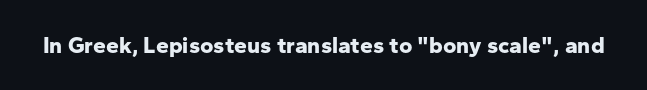
Q: Is the text bold? A: Yes.
Q: Is the text italic (slanted)? A: No, it is upright.
Q: Is the text underlined? A: No.
Q: Is the spacing between letters normal or unusually wide? A: Normal.
